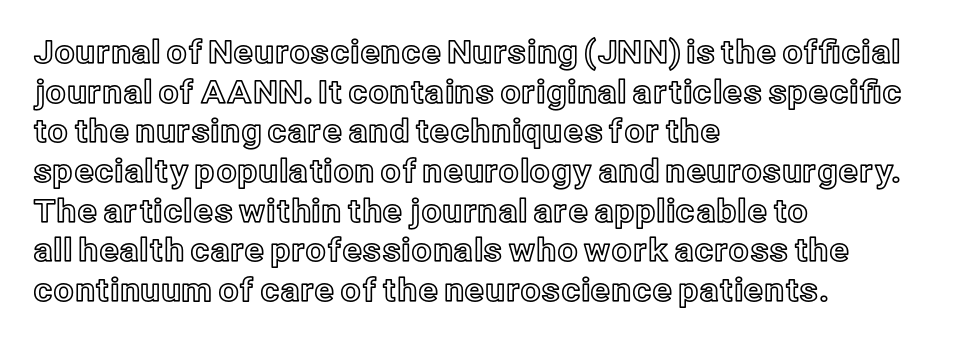
A classic flush-left, rag-right setting is used for this passage. No extra tracking has been applied to these lines. No word sits above an underline. Each letter keeps its own natural width here, so spacing adapts to shape.
